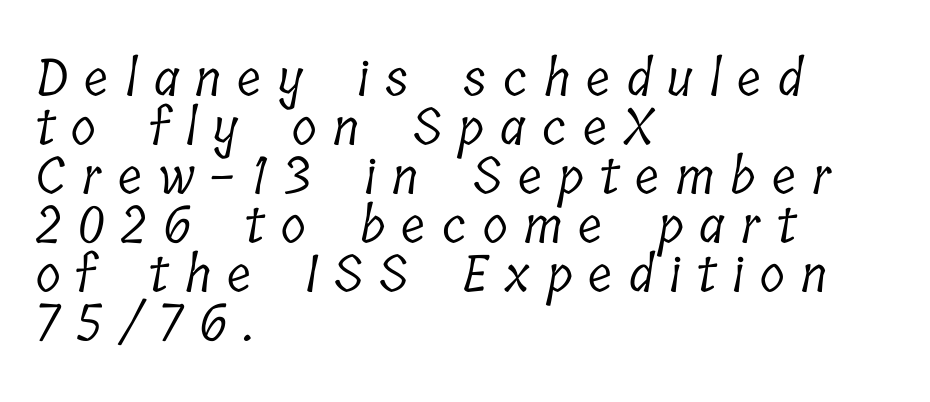
{"serif": "yes", "bold": "no", "weight": "light", "width": "condensed", "stroke_contrast": "low", "x_height": "medium", "monospaced": "no", "underline": "no", "align": "left", "line_spacing": "tight", "line_spacing_ratio": 0.96, "letter_spacing": "wide", "letter_spacing_em": 0.32, "glyph_px": 51}
